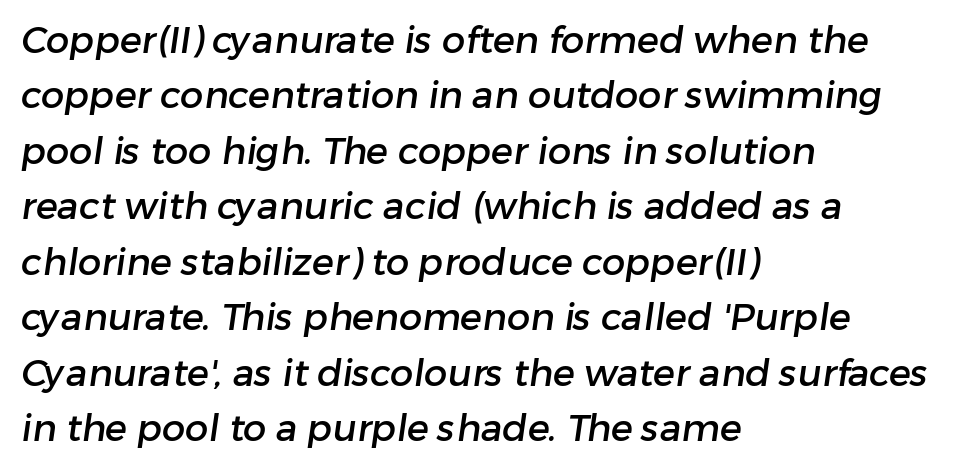
Q: Is the typeface a serif or a sans-serif typeface? A: Sans-serif.
Q: Is the text underlined? A: No.
Q: How is the paragraph aligned? A: Left-aligned.
Q: Is the spacing between letters normal or unusually wide? A: Normal.
Q: Is the spacing between lines tight, normal or loose? A: Normal.
Q: Width (condensed, normal, or wide)? A: Normal.
Q: Stroke contrast? A: Low.
Q: x-height? A: Medium.
Q: Monospaced? A: No.
